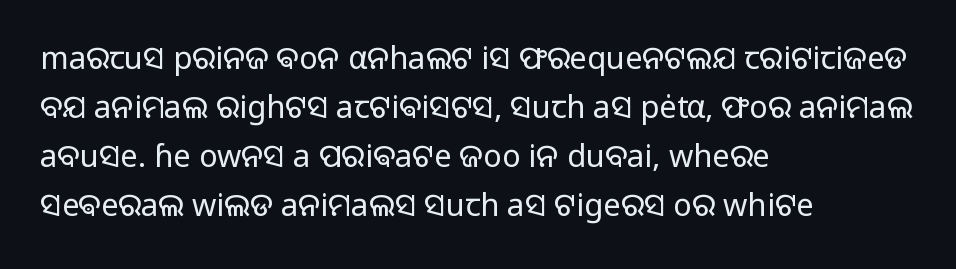
{"serif": "no", "italic": "no", "bold": "no", "weight": "regular", "width": "normal", "stroke_contrast": "low", "x_height": "medium", "monospaced": "no", "underline": "no", "align": "left", "line_spacing": "normal", "line_spacing_ratio": 1.58, "letter_spacing": "normal", "letter_spacing_em": 0.0, "glyph_px": 31}
